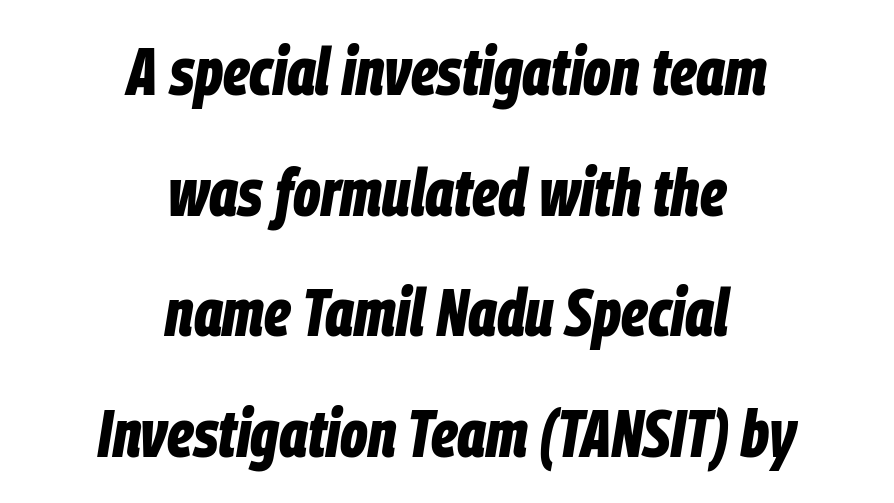
The tracking reads as untouched default to a designer's eye. Is this a fixed-width face? No — the glyphs have proportional, varying widths. In terms of weight, the rendering is a true, heavy bold. Quick note: underline off. In terms of posture, this sample is oblique. The lines are quadded center.
